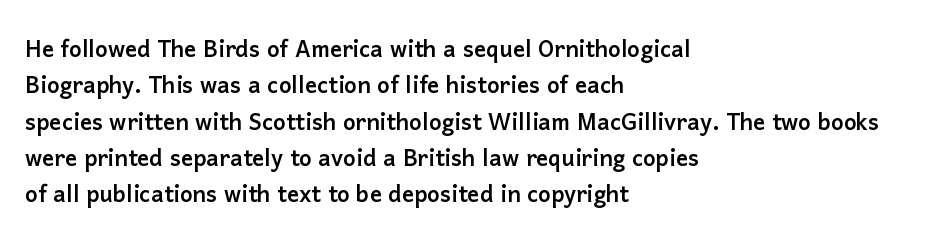
The image shows 30 px sans-serif type, upright; set left-aligned, line spacing 1.21x, normal letter spacing, not underlined; low stroke contrast and a medium x-height.
